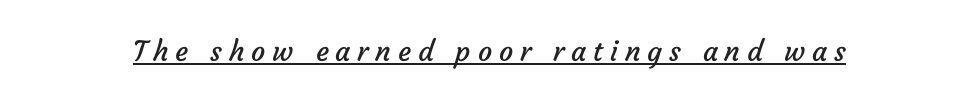
A typesetter would call this proportional, since set widths differ per character. Is this a sans? Yes — the strokes have no serifs. Quick note: underline on. Glyph-to-glyph distance is far greater than everyday printed text.
